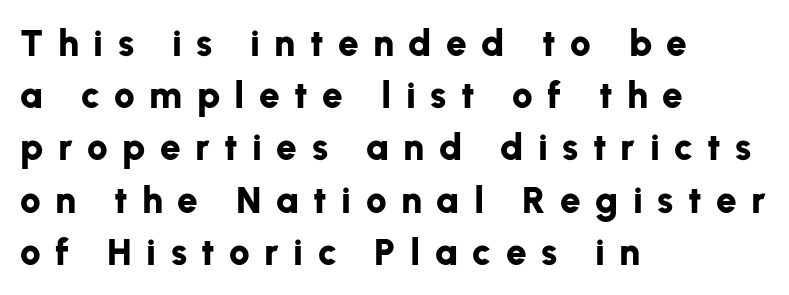
Caption: expanded tracking, letters set apart. Observe the absence of serifs on each vertical stroke in this sample. Lines of text with bare space underneath. Style check: upright. The rows are spaced the way most documents space them.
